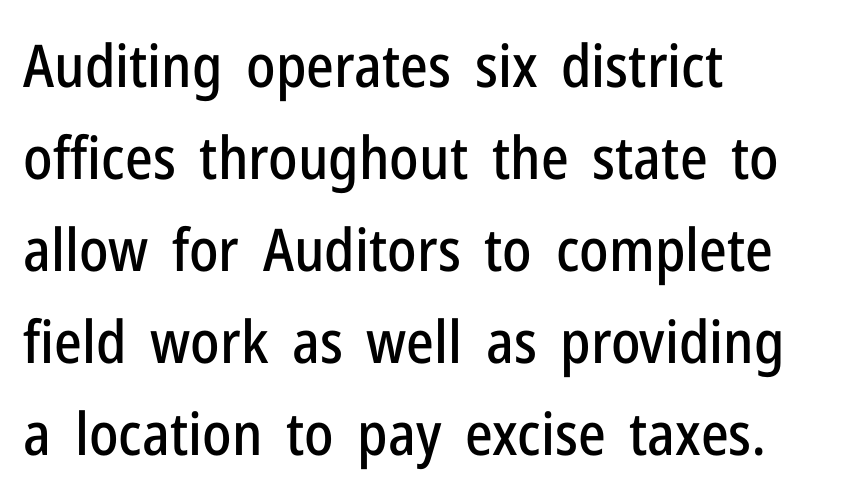
Q: Is the text italic (slanted)? A: No, it is upright.
Q: Is the typeface a serif or a sans-serif typeface? A: Sans-serif.
Q: Is the text underlined? A: No.
Q: How is the paragraph aligned? A: Left-aligned.
Q: Is the spacing between letters normal or unusually wide? A: Normal.
Q: Is the spacing between lines tight, normal or loose? A: Normal.
Q: Width (condensed, normal, or wide)? A: Condensed.
Q: Stroke contrast? A: Low.
Q: x-height? A: Medium.
Q: Monospaced? A: No.
